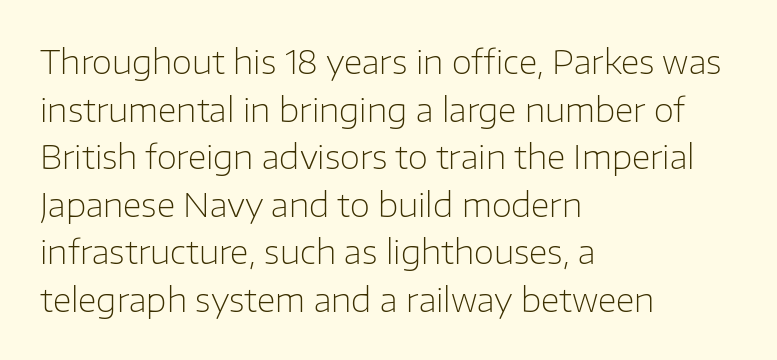
The image shows 33 px light sans-serif type, upright; set left-aligned, normal line spacing (1.44x), normal letter spacing, not underlined; low stroke contrast and a medium x-height.
